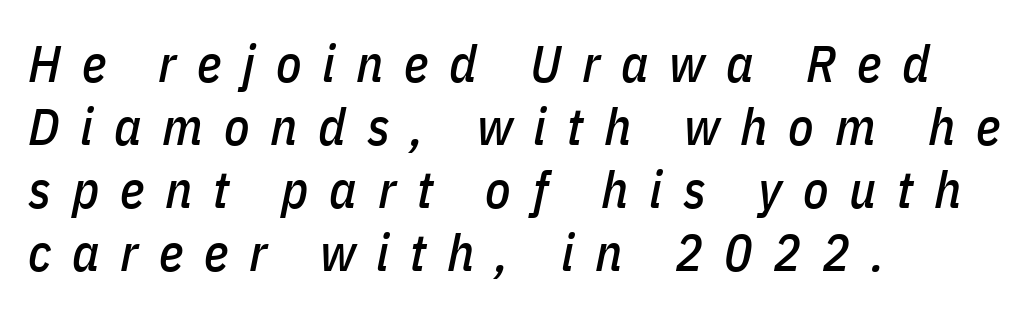
{"italic": "yes", "lean": "right", "slant_degrees": 11, "width": "condensed", "stroke_contrast": "low", "x_height": "medium", "monospaced": "no", "underline": "no", "align": "left", "line_spacing_ratio": 1.21, "letter_spacing": "wide", "letter_spacing_em": 0.4, "glyph_px": 52}
